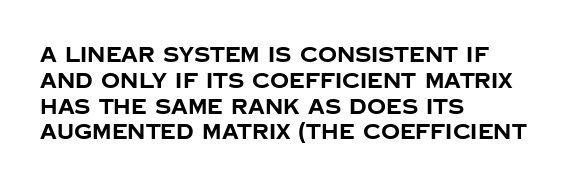
{"italic": "no", "bold": "yes", "underline": "no", "align": "left", "line_spacing_ratio": 1.23, "letter_spacing": "normal", "letter_spacing_em": 0.0, "glyph_px": 21}
